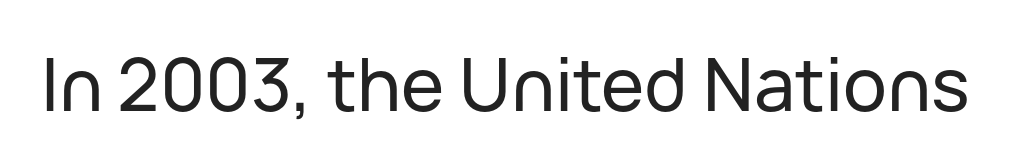
Unlike italic type, these characters show no tilt at all. Unlike a traditional serif, this face leaves its strokes unadorned. Think of a printed novel: that variable character pitch is what you see here. The specimen omits any rule beneath the text block's lines.
